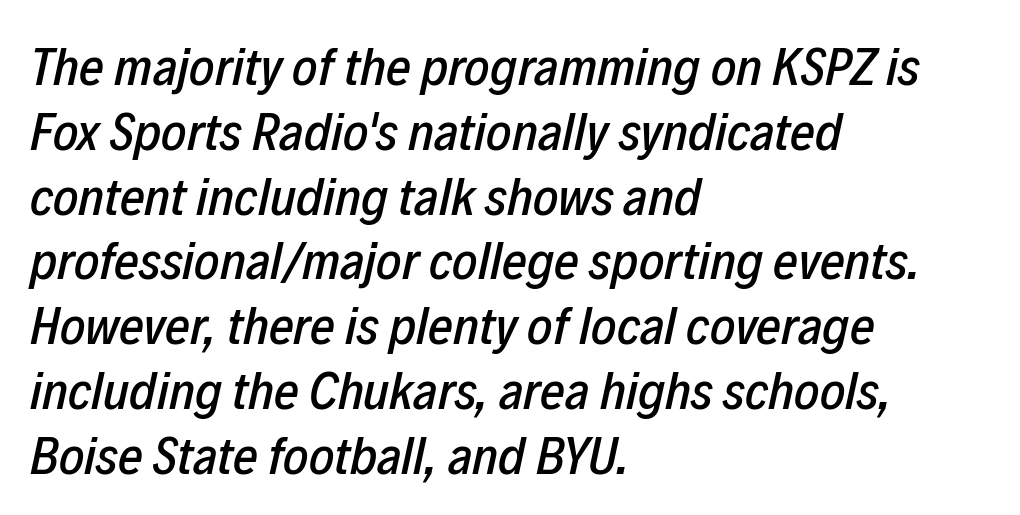
Q: Is the text italic (slanted)? A: Yes, it leans right by about 12 degrees.
Q: Is the text underlined? A: No.
Q: How is the paragraph aligned? A: Left-aligned.
Q: Is the spacing between letters normal or unusually wide? A: Normal.
Q: Width (condensed, normal, or wide)? A: Condensed.
Q: Stroke contrast? A: Low.
Q: x-height? A: Medium.
Q: Monospaced? A: No.
